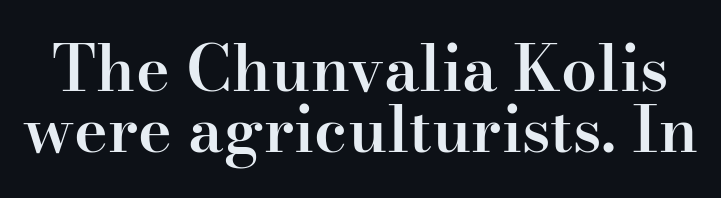
Q: Is the text bold? A: Semi-bold.
Q: Is the text italic (slanted)? A: No, it is upright.
Q: Is the typeface a serif or a sans-serif typeface? A: Serif.
Q: Is the text underlined? A: No.
Q: Is the spacing between letters normal or unusually wide? A: Normal.
Q: Is the spacing between lines tight, normal or loose? A: Tight.
Q: Width (condensed, normal, or wide)? A: Normal.
Q: Stroke contrast? A: High.
Q: x-height? A: Small.
Q: Monospaced? A: No.
